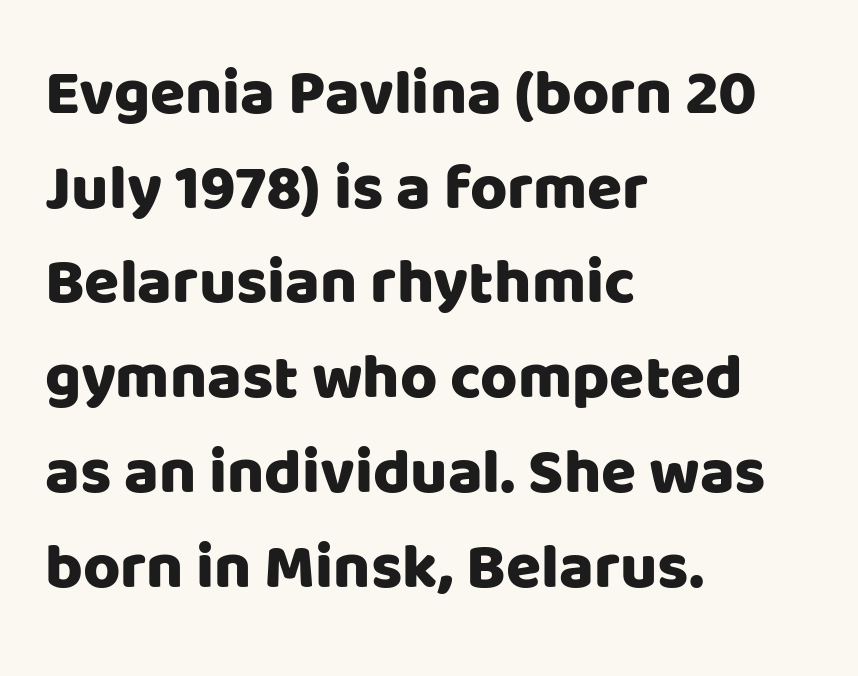
Q: Is the text italic (slanted)? A: No, it is upright.
Q: Is the typeface a serif or a sans-serif typeface? A: Sans-serif.
Q: Is the text underlined? A: No.
Q: How is the paragraph aligned? A: Left-aligned.
Q: Is the spacing between letters normal or unusually wide? A: Normal.
Q: Is the spacing between lines tight, normal or loose? A: Normal.
Q: Width (condensed, normal, or wide)? A: Normal.
Q: Stroke contrast? A: Low.
Q: x-height? A: Large.
Q: Monospaced? A: No.
